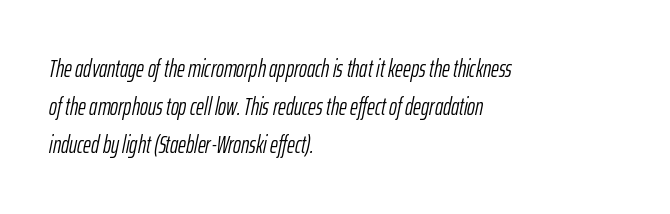
The image shows 24 px text type, italic (leaning right); set left-aligned, normal line spacing (1.59x), normal letter spacing, not underlined.
